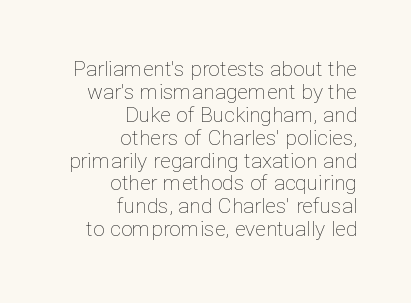
Q: Is the text bold? A: No.
Q: Is the text italic (slanted)? A: No, it is upright.
Q: Is the text underlined? A: No.
Q: How is the paragraph aligned? A: Right-aligned.
Q: Is the spacing between letters normal or unusually wide? A: Normal.
Q: Is the spacing between lines tight, normal or loose? A: Tight.
